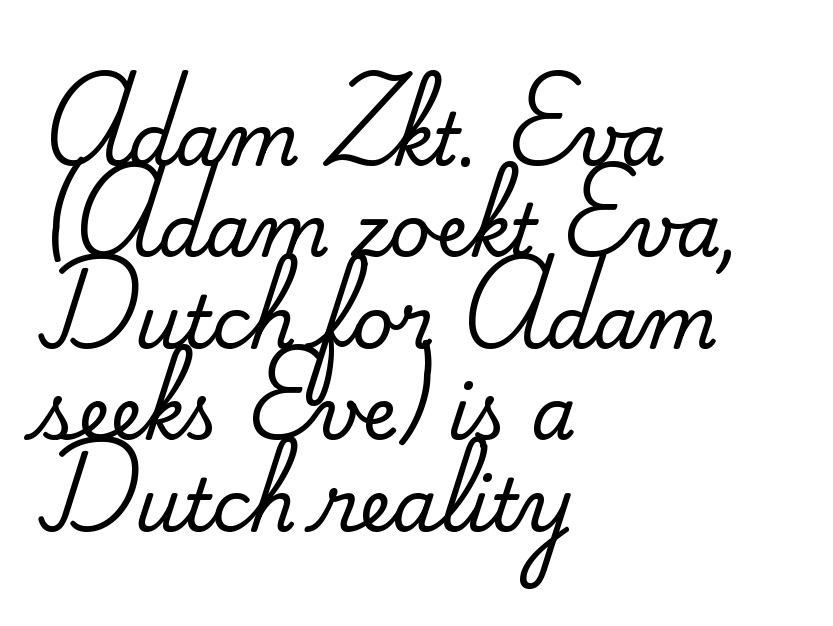
A normal amount of white space separates one row of letters from the next. This sample has the flowing, uneven cadence of proportional lettering. Underline: absent. Left-aligned paragraph, ragged on the right. Characters follow at the spacing the type designer built in.
